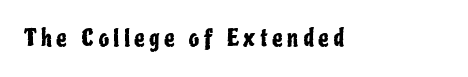
Observe the wide spacing: letters keep a clear distance from each other. This rendering features lettering with no underline. This is roman type, the default non-slanted kind.
